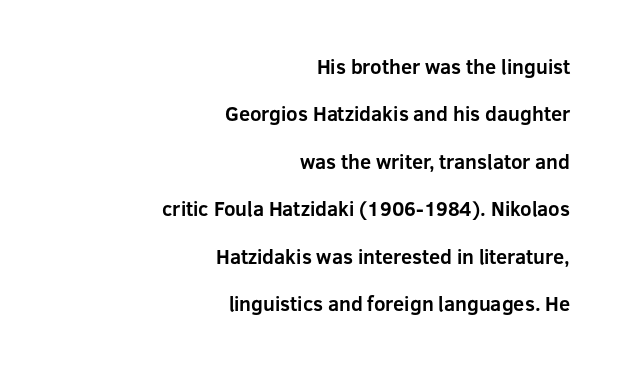
The lettering stays uniformly vertical, giving the passage a roman look. These words are printed bold, with thick strokes throughout. If you measured baseline to baseline, you'd find a long distance. This sample is right-justified, so line beginnings fall wherever the words allow. Anything drawn beneath the words? Only blank space.
